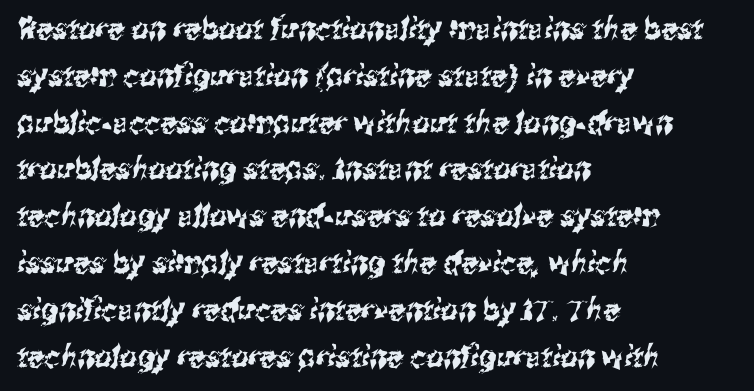
The image shows 30 px condensed sans-serif type; set left-aligned, normal line spacing (1.56x), normal letter spacing, not underlined; medium stroke contrast and a medium x-height.
